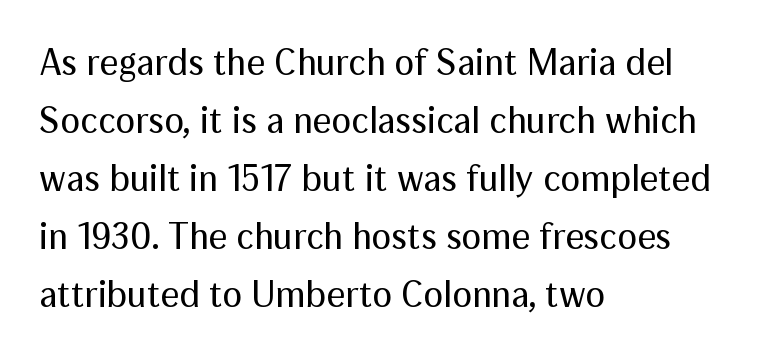
The image shows 37 px regular-weight sans-serif type, upright; set left-aligned, normal line spacing (1.57x), normal letter spacing, not underlined; medium stroke contrast and a medium x-height.
